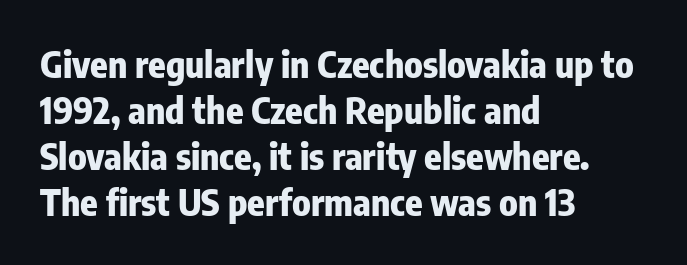
The glyphs are unaccompanied by any horizontal stroke below them. Stroke thickness is high; the sample reads as a true bold. You could not count columns in this text — the font is proportionally spaced. Does the lettering tilt? It doesn't — this is upright.
